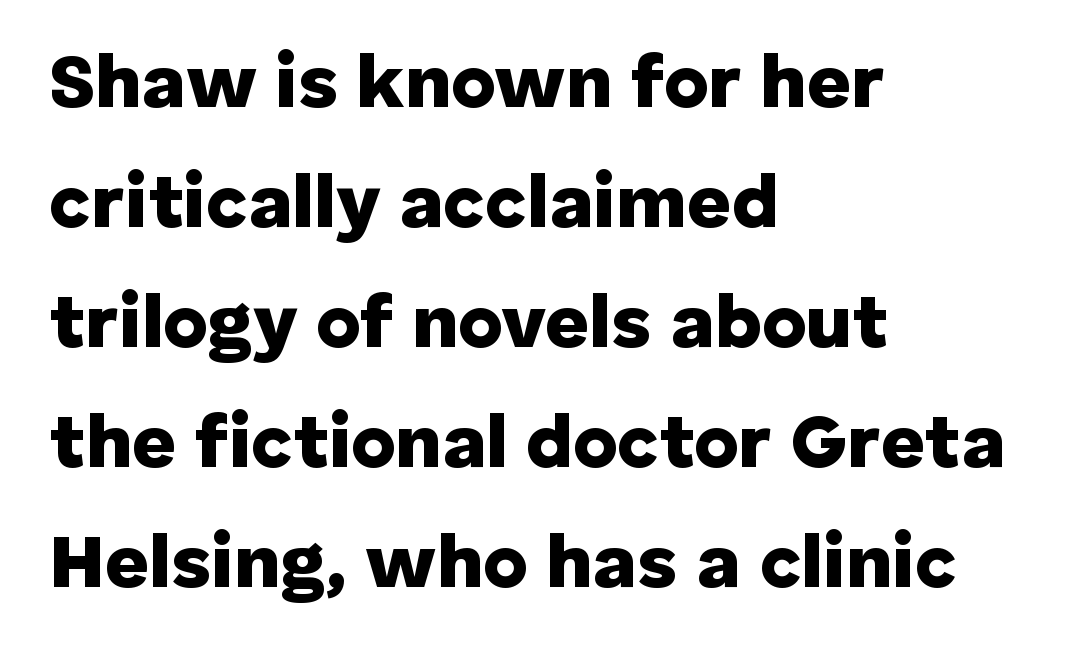
You could not count columns in this text — the font is proportionally spaced. Short and long lines alike share a common starting point at left. Honestly, the row spacing looks completely unremarkable. A typesetter would mark this as roman, not italic. The face used here is a sans, in the tradition of grotesques and geometrics. The string is rendered with underlining switched off.
